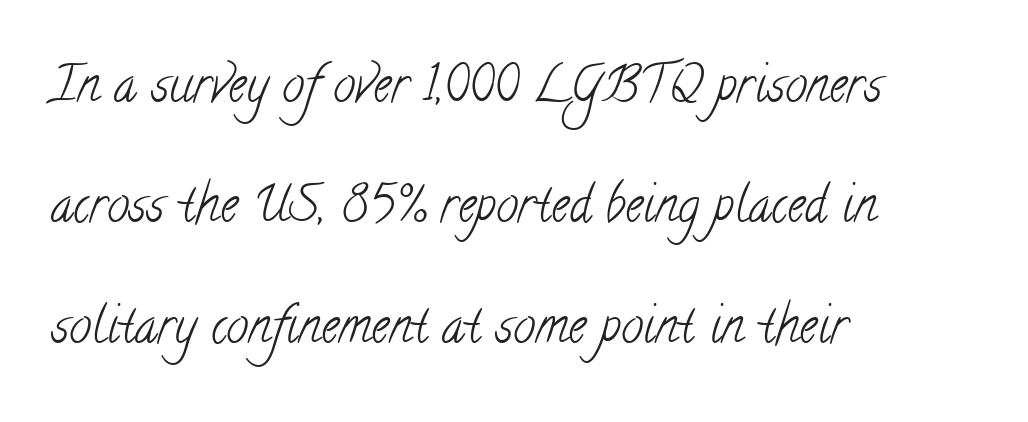
{"bold": "no", "weight": "light", "width": "condensed", "stroke_contrast": "low", "x_height": "small", "monospaced": "no", "underline": "no", "align": "left", "line_spacing": "loose", "line_spacing_ratio": 2.41, "letter_spacing": "normal", "letter_spacing_em": 0.0, "glyph_px": 50}
